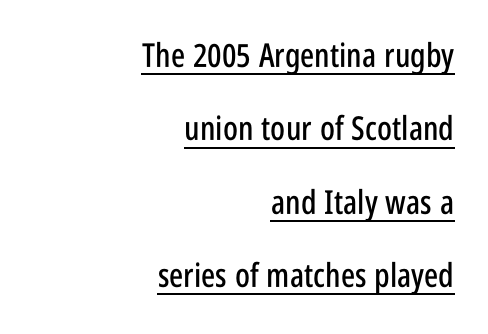
Q: Is the text italic (slanted)? A: No, it is upright.
Q: Is the typeface a serif or a sans-serif typeface? A: Sans-serif.
Q: Is the text underlined? A: Yes.
Q: How is the paragraph aligned? A: Right-aligned.
Q: Is the spacing between letters normal or unusually wide? A: Normal.
Q: Is the spacing between lines tight, normal or loose? A: Loose.
Q: Width (condensed, normal, or wide)? A: Condensed.
Q: Stroke contrast? A: Low.
Q: x-height? A: Large.
Q: Monospaced? A: No.
